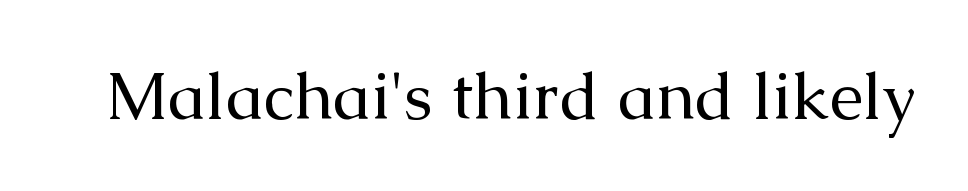
{"serif": "yes", "italic": "no", "bold": "no", "weight": "regular", "width": "normal", "stroke_contrast": "medium", "x_height": "medium", "monospaced": "no", "underline": "no", "letter_spacing": "normal", "letter_spacing_em": 0.0, "glyph_px": 67}
